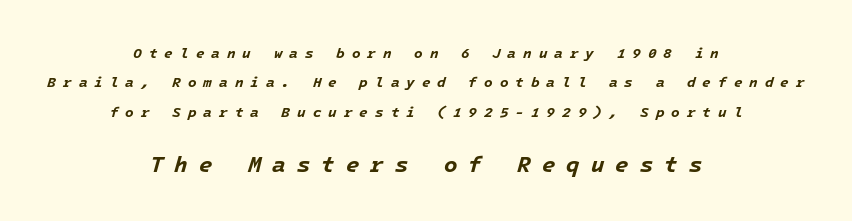
Q: Is the text bold? A: Yes.
Q: Is the text italic (slanted)? A: Yes, it leans right by about 16 degrees.
Q: Is the text underlined? A: No.
Q: How is the paragraph aligned? A: Centered.
Q: Is the spacing between letters normal or unusually wide? A: Unusually wide.
Q: Is the spacing between lines tight, normal or loose? A: Loose.
Q: Which block of text is set in a larger size, the first (top) or the second (bottom)? A: The second (bottom) one.
